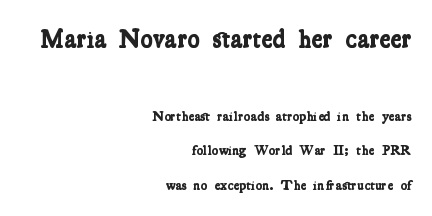
{"bold": "yes", "underline": "no", "align": "right", "line_spacing": "loose", "line_spacing_ratio": 2.46, "letter_spacing": "normal", "letter_spacing_em": 0.0, "larger_block": "first", "size_ratio": 1.86, "glyph_px": 26}
